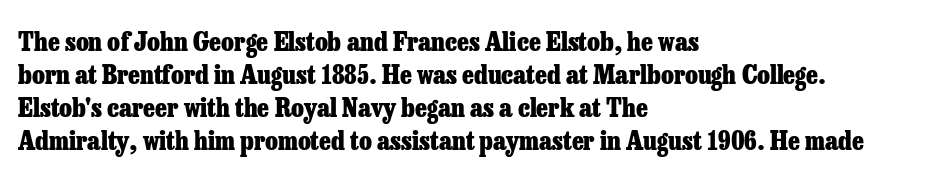
The leading is moderate, giving the passage an even texture. A dark, heavy texture on the line: the type is bold. Descenders hang freely into open space. Letter spacing: default. Notice how the passage keeps a crisp vertical edge on the left only. This is roman type, the default non-slanted kind.
